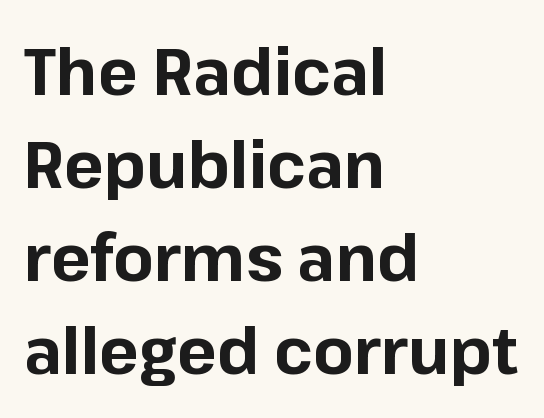
Q: Is the text bold? A: Yes.
Q: Is the text italic (slanted)? A: No, it is upright.
Q: Is the typeface a serif or a sans-serif typeface? A: Sans-serif.
Q: Is the text underlined? A: No.
Q: How is the paragraph aligned? A: Left-aligned.
Q: Is the spacing between letters normal or unusually wide? A: Normal.
Q: Is the spacing between lines tight, normal or loose? A: Normal.
Q: Width (condensed, normal, or wide)? A: Normal.
Q: Stroke contrast? A: Low.
Q: x-height? A: Medium.
Q: Monospaced? A: No.
